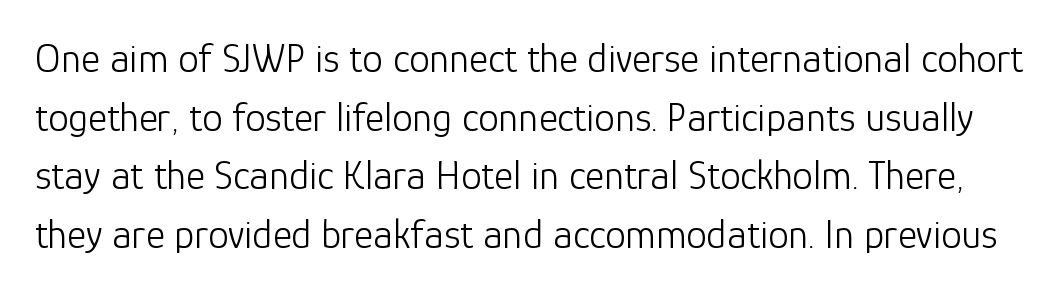
{"serif": "no", "italic": "no", "bold": "no", "weight": "light", "width": "normal", "stroke_contrast": "low", "x_height": "medium", "monospaced": "no", "underline": "no", "line_spacing": "normal", "line_spacing_ratio": 1.43, "letter_spacing": "normal", "letter_spacing_em": 0.0, "glyph_px": 41}
